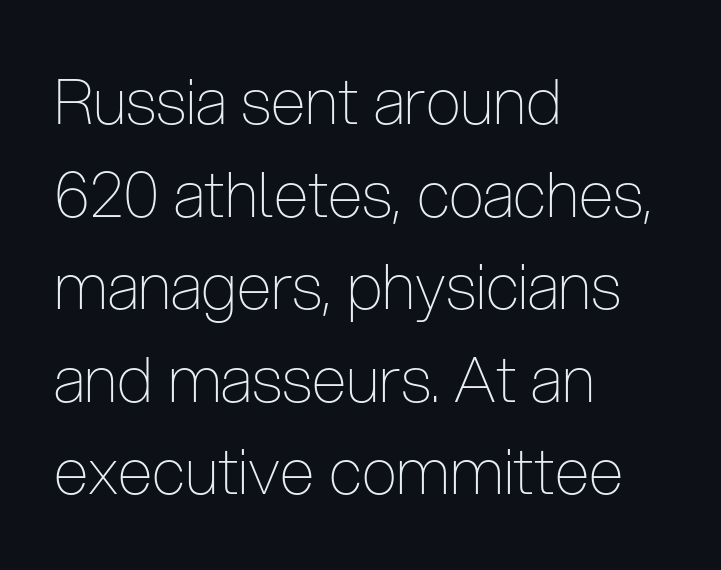
Q: Is the text bold? A: No.
Q: Is the text italic (slanted)? A: No, it is upright.
Q: Is the typeface a serif or a sans-serif typeface? A: Sans-serif.
Q: Is the text underlined? A: No.
Q: How is the paragraph aligned? A: Left-aligned.
Q: Is the spacing between letters normal or unusually wide? A: Normal.
Q: Is the spacing between lines tight, normal or loose? A: Normal.
Q: Width (condensed, normal, or wide)? A: Condensed.
Q: Stroke contrast? A: Low.
Q: x-height? A: Medium.
Q: Monospaced? A: No.
